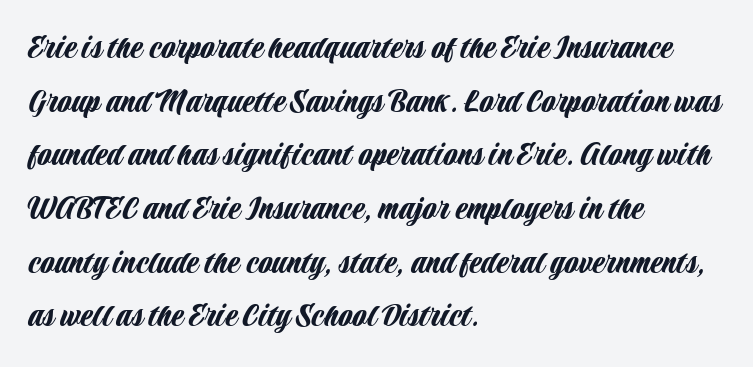
The image shows 36 px condensed sans-serif type; set left-aligned, normal line spacing (1.49x), normal letter spacing, not underlined; low stroke contrast and a large x-height.
